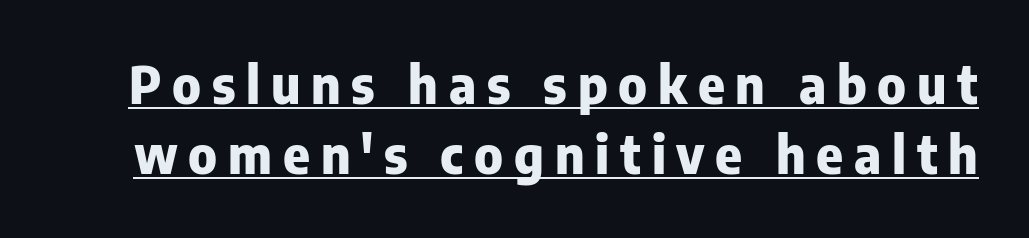
The image shows 51 px heavy sans-serif type, upright; set normal line spacing (1.38x), unusually wide letter spacing (+0.21 em), underlined; low stroke contrast and a medium x-height.
